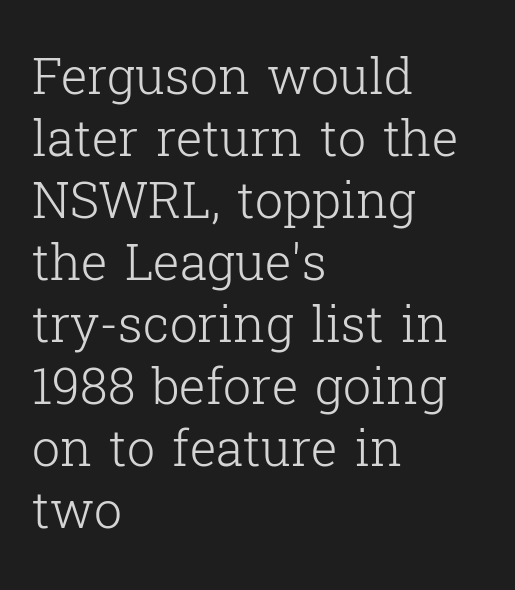
{"serif": "yes", "italic": "no", "bold": "no", "weight": "light", "width": "normal", "stroke_contrast": "low", "x_height": "medium", "monospaced": "no", "underline": "no", "align": "left", "line_spacing_ratio": 1.24, "letter_spacing": "normal", "letter_spacing_em": 0.0, "glyph_px": 50}
